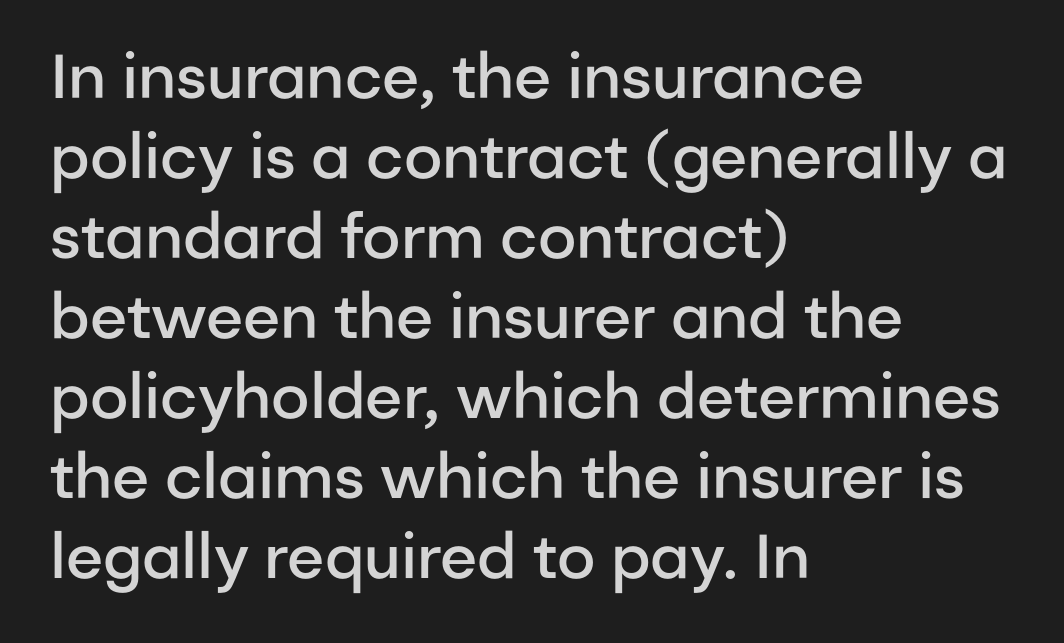
Q: Is the text bold? A: Semi-bold.
Q: Is the text italic (slanted)? A: No, it is upright.
Q: Is the typeface a serif or a sans-serif typeface? A: Sans-serif.
Q: Is the text underlined? A: No.
Q: How is the paragraph aligned? A: Left-aligned.
Q: Is the spacing between letters normal or unusually wide? A: Normal.
Q: Is the spacing between lines tight, normal or loose? A: Normal.
Q: Width (condensed, normal, or wide)? A: Normal.
Q: Stroke contrast? A: Low.
Q: x-height? A: Medium.
Q: Monospaced? A: No.
